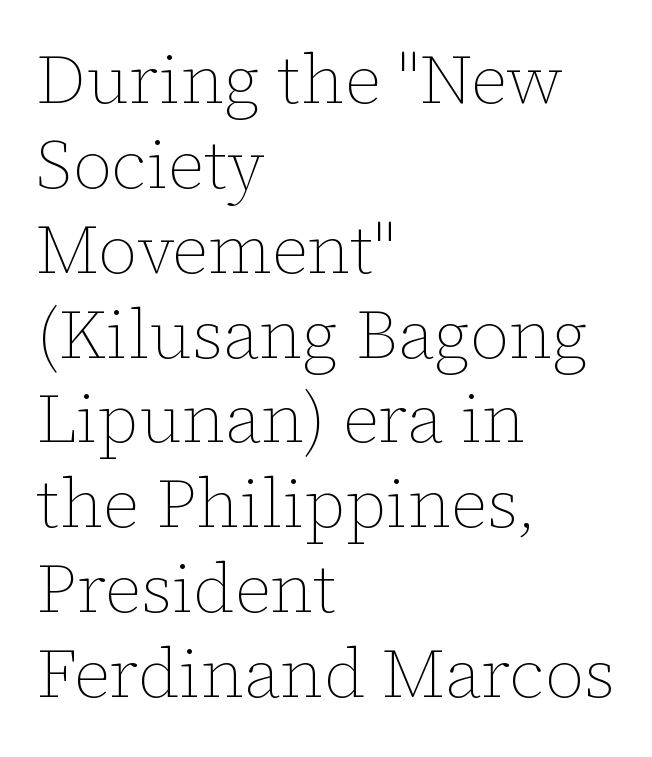
The image shows 69 px thin type, upright; set left-aligned, line spacing 1.23x, normal letter spacing, not underlined; low stroke contrast and a medium x-height.
